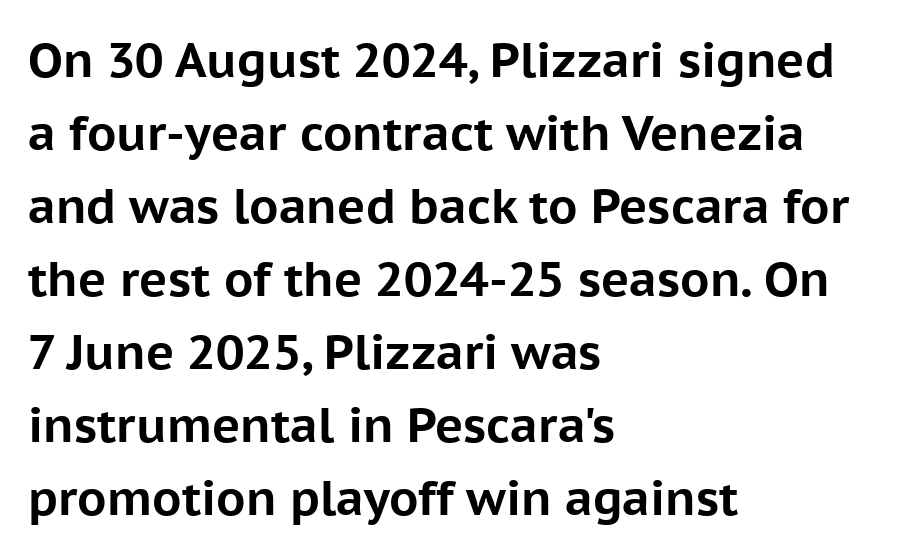
The image shows 48 px bold sans-serif type, upright; set left-aligned, normal line spacing (1.52x), normal letter spacing, not underlined; low stroke contrast and a medium x-height.
